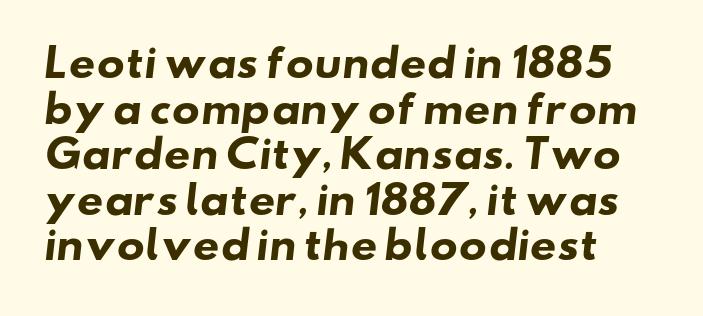
Left-aligned paragraph, ragged on the right. Weight: bold. Short note: letters normally spaced. This sample has the flowing, uneven cadence of proportional lettering.
